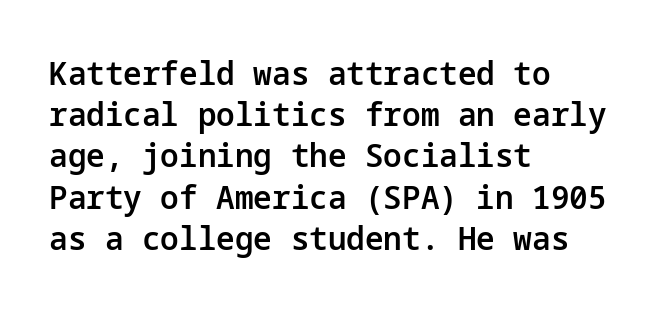
A typesetter would call this zero additional tracking. On the weight axis this lands at semibold, roughly 600. Descenders are the only things crossing below the line. Notice how the stems are strictly vertical — no italics here.
